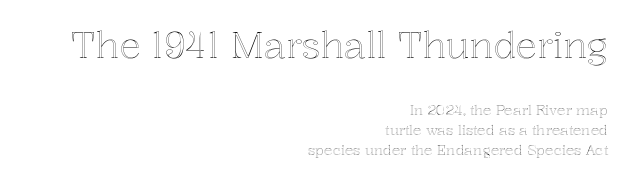
{"italic": "no", "width": "normal", "x_height": "medium", "monospaced": "no", "underline": "no", "align": "right", "line_spacing": "normal", "line_spacing_ratio": 1.42, "letter_spacing": "normal", "letter_spacing_em": 0.0, "larger_block": "first", "size_ratio": 2.57, "glyph_px": 36}
